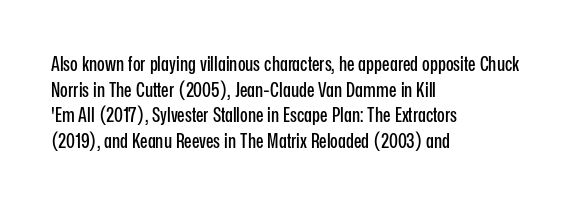
Nobody drew a line under any word here. Italic? Not at all — the glyphs are vertical. The rendering uses a moderate line-height, typical for paragraphs. You could call the tracking neutral — neither tight nor loose. This sample is left-justified, so line endings fall wherever the words run out.
